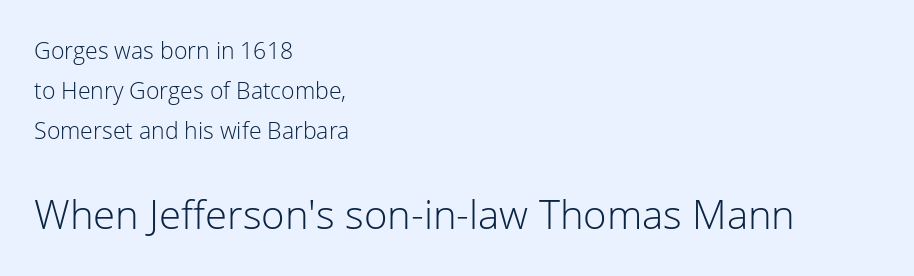
Q: Is the text bold? A: No.
Q: Is the text italic (slanted)? A: No, it is upright.
Q: Is the typeface a serif or a sans-serif typeface? A: Sans-serif.
Q: Is the text underlined? A: No.
Q: How is the paragraph aligned? A: Left-aligned.
Q: Is the spacing between letters normal or unusually wide? A: Normal.
Q: Which block of text is set in a larger size, the first (top) or the second (bottom)? A: The second (bottom) one.
Q: Width (condensed, normal, or wide)? A: Normal.
Q: Stroke contrast? A: Low.
Q: x-height? A: Medium.
Q: Monospaced? A: No.
